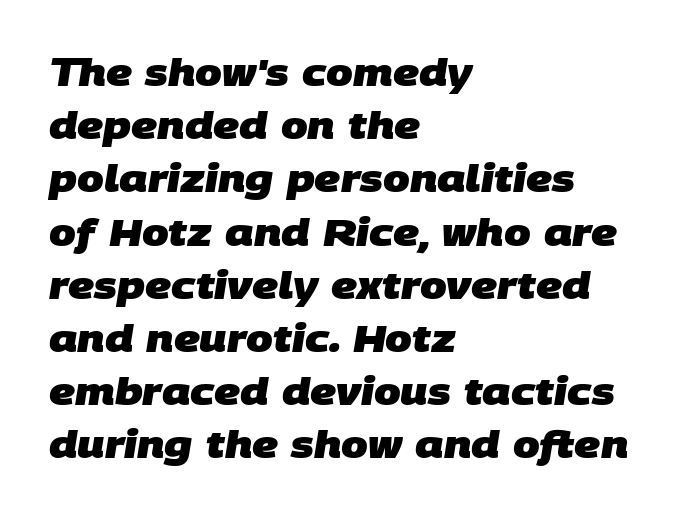
{"serif": "no", "bold": "yes", "weight": "heavy", "width": "normal", "stroke_contrast": "low", "x_height": "large", "monospaced": "no", "underline": "no", "align": "left", "line_spacing": "normal", "line_spacing_ratio": 1.4, "letter_spacing": "normal", "letter_spacing_em": 0.0, "glyph_px": 38}
